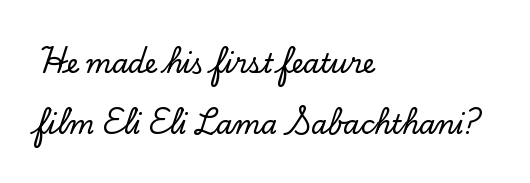
{"underline": "no", "align": "left", "line_spacing": "loose", "line_spacing_ratio": 2.34, "letter_spacing": "normal", "letter_spacing_em": 0.0, "glyph_px": 26}
